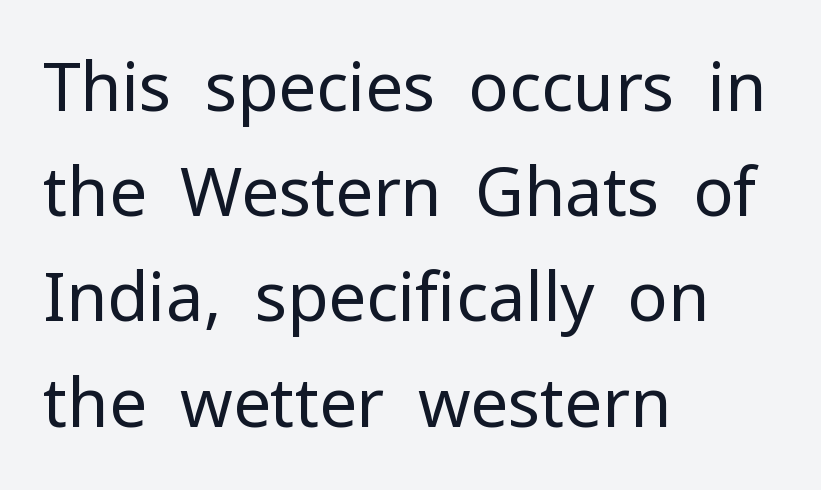
Q: Is the text bold? A: No.
Q: Is the text italic (slanted)? A: No, it is upright.
Q: Is the typeface a serif or a sans-serif typeface? A: Sans-serif.
Q: Is the text underlined? A: No.
Q: How is the paragraph aligned? A: Left-aligned.
Q: Is the spacing between letters normal or unusually wide? A: Normal.
Q: Is the spacing between lines tight, normal or loose? A: Normal.
Q: Width (condensed, normal, or wide)? A: Normal.
Q: Stroke contrast? A: Low.
Q: x-height? A: Medium.
Q: Monospaced? A: No.
